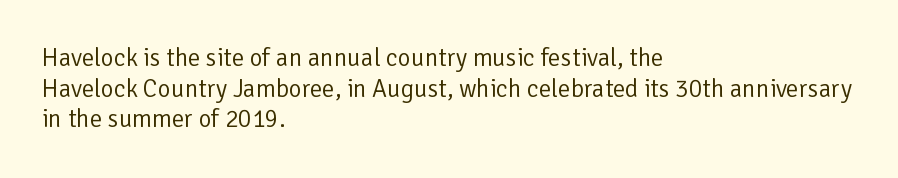
Q: Is the text bold? A: No.
Q: Is the text italic (slanted)? A: No, it is upright.
Q: Is the text underlined? A: No.
Q: How is the paragraph aligned? A: Left-aligned.
Q: Is the spacing between letters normal or unusually wide? A: Normal.
